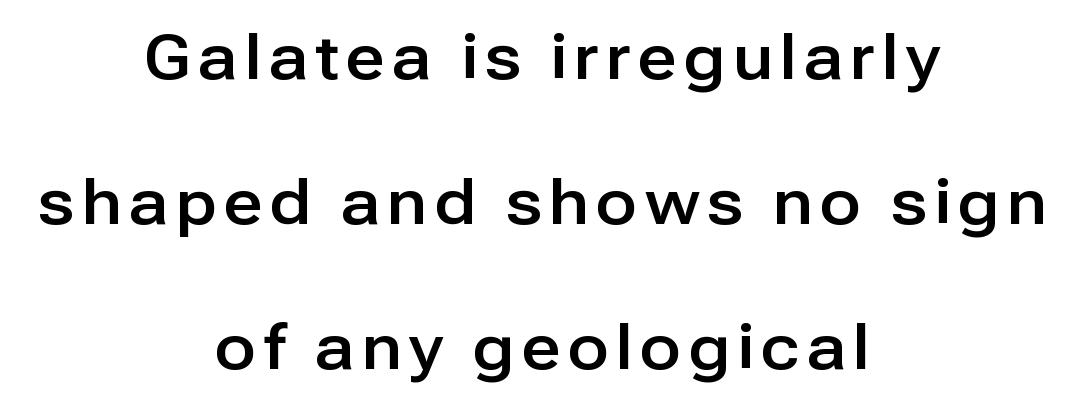
Q: Is the text italic (slanted)? A: No, it is upright.
Q: Is the typeface a serif or a sans-serif typeface? A: Sans-serif.
Q: Is the text underlined? A: No.
Q: How is the paragraph aligned? A: Centered.
Q: Is the spacing between lines tight, normal or loose? A: Loose.
Q: Width (condensed, normal, or wide)? A: Normal.
Q: Stroke contrast? A: Low.
Q: x-height? A: Medium.
Q: Monospaced? A: No.
